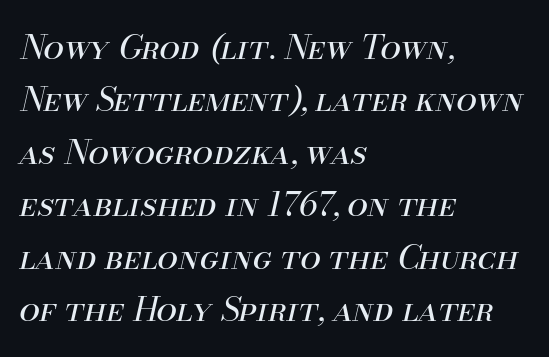
You can tell it's italic because the verticals aren't actually vertical. Does extra space separate the letters? No, they use regular spacing. This rendering uses left alignment, leaving the right contour irregular. The rendering uses a moderate line-height, typical for paragraphs. The string is rendered with underlining switched off. Weight: regular or lighter.
